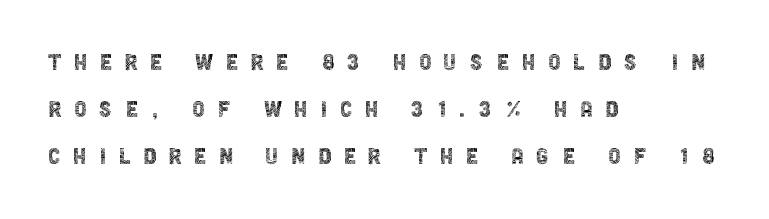
Is this a fixed-width face? No — the glyphs have proportional, varying widths. The foot of each line stays bare and open. Line spacing here is normal. Someone cranked the tracking dial way up on this one.
